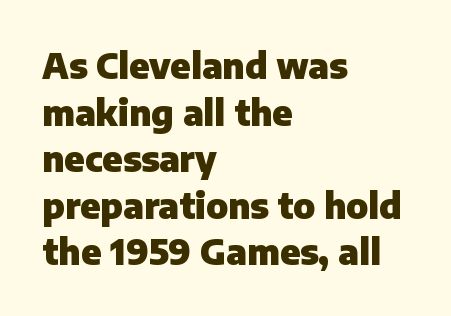
The image shows 35 px heavy sans-serif type, upright; set left-aligned, normal line spacing (1.33x), normal letter spacing, not underlined; low stroke contrast and a medium x-height.
